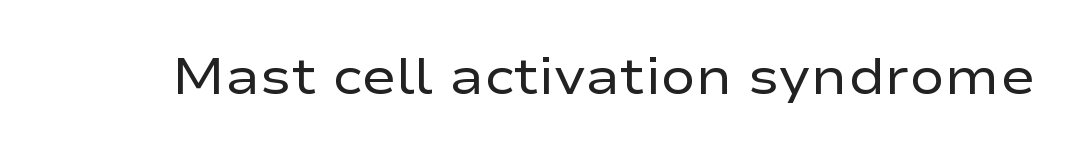
{"serif": "no", "italic": "no", "bold": "no", "weight": "regular", "width": "wide", "stroke_contrast": "low", "x_height": "medium", "monospaced": "no", "underline": "no", "letter_spacing": "normal", "letter_spacing_em": 0.0, "glyph_px": 52}
